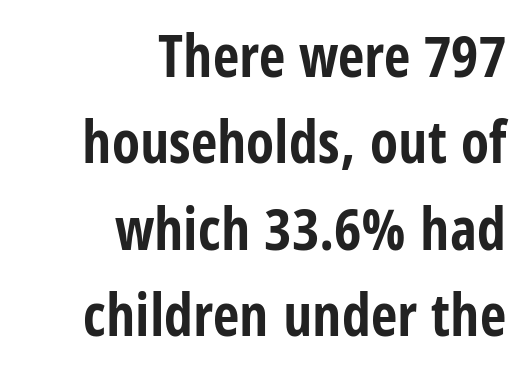
Q: Is the text bold? A: Yes.
Q: Is the text italic (slanted)? A: No, it is upright.
Q: Is the typeface a serif or a sans-serif typeface? A: Sans-serif.
Q: Is the text underlined? A: No.
Q: How is the paragraph aligned? A: Right-aligned.
Q: Is the spacing between letters normal or unusually wide? A: Normal.
Q: Is the spacing between lines tight, normal or loose? A: Normal.
Q: Width (condensed, normal, or wide)? A: Condensed.
Q: Stroke contrast? A: Low.
Q: x-height? A: Large.
Q: Monospaced? A: No.
